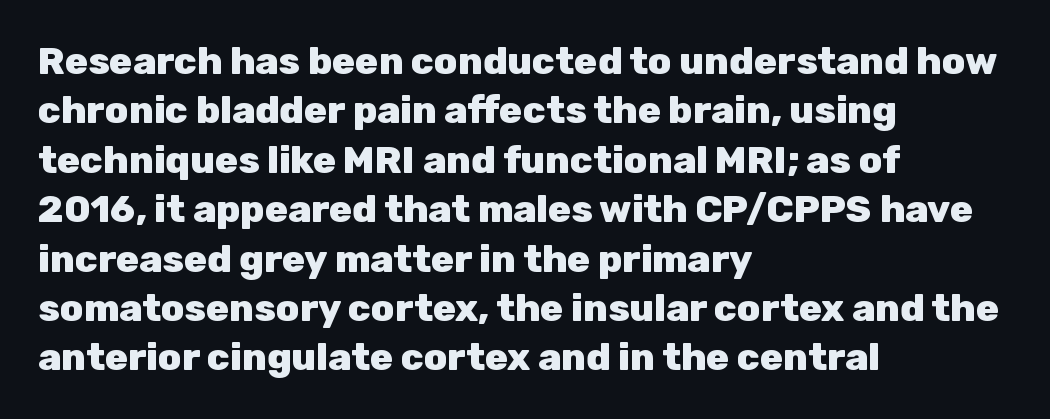
{"serif": "no", "italic": "no", "bold": "yes", "weight": "heavy", "width": "normal", "stroke_contrast": "low", "x_height": "medium", "monospaced": "no", "underline": "no", "align": "left", "line_spacing": "normal", "line_spacing_ratio": 1.3, "letter_spacing": "normal", "letter_spacing_em": 0.0, "glyph_px": 38}
